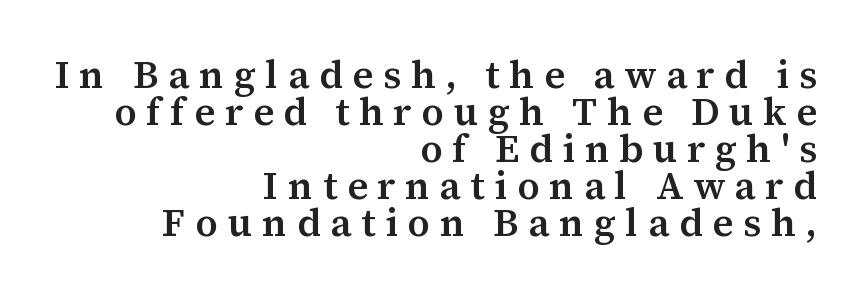
Q: Is the text bold? A: Semi-bold.
Q: Is the text italic (slanted)? A: No, it is upright.
Q: Is the typeface a serif or a sans-serif typeface? A: Serif.
Q: Is the text underlined? A: No.
Q: How is the paragraph aligned? A: Right-aligned.
Q: Is the spacing between letters normal or unusually wide? A: Unusually wide.
Q: Is the spacing between lines tight, normal or loose? A: Tight.
Q: Width (condensed, normal, or wide)? A: Normal.
Q: Stroke contrast? A: Medium.
Q: x-height? A: Medium.
Q: Monospaced? A: No.
